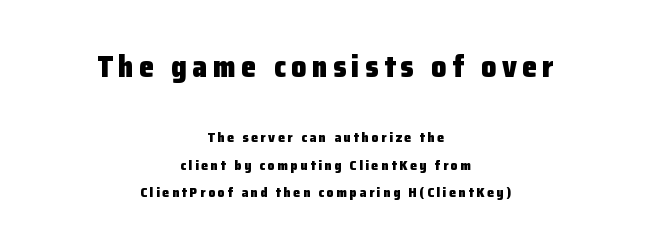
Q: Is the text bold? A: Yes.
Q: Is the text italic (slanted)? A: No, it is upright.
Q: Is the typeface a serif or a sans-serif typeface? A: Sans-serif.
Q: Is the text underlined? A: No.
Q: How is the paragraph aligned? A: Centered.
Q: Is the spacing between lines tight, normal or loose? A: Loose.
Q: Which block of text is set in a larger size, the first (top) or the second (bottom)? A: The first (top) one.
Q: Width (condensed, normal, or wide)? A: Normal.
Q: Stroke contrast? A: Low.
Q: x-height? A: Medium.
Q: Monospaced? A: No.
